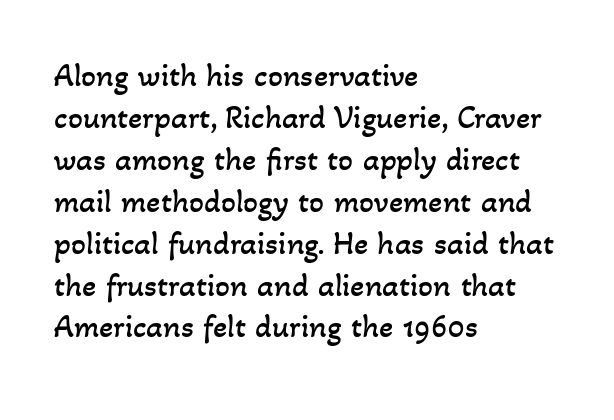
Q: Is the text bold? A: No.
Q: Is the text underlined? A: No.
Q: How is the paragraph aligned? A: Left-aligned.
Q: Is the spacing between letters normal or unusually wide? A: Normal.
Q: Is the spacing between lines tight, normal or loose? A: Normal.
Q: Width (condensed, normal, or wide)? A: Normal.
Q: Stroke contrast? A: Low.
Q: x-height? A: Small.
Q: Monospaced? A: No.
